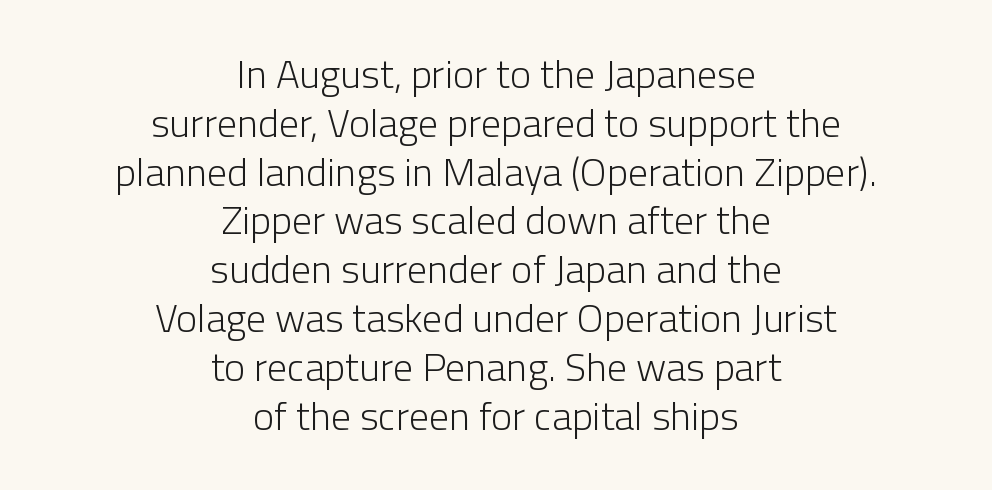
The image shows 40 px light sans-serif type, upright; set centered, line spacing 1.22x, normal letter spacing, not underlined; low stroke contrast and a medium x-height.
